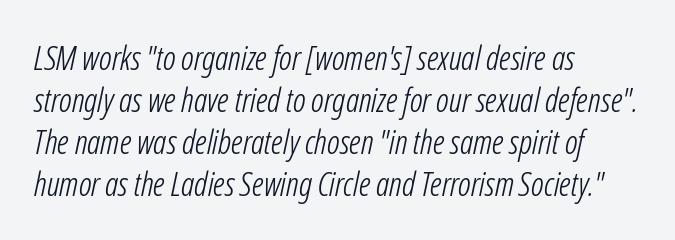
Q: Is the text bold? A: No.
Q: Is the text italic (slanted)? A: Yes, it leans right by about 12 degrees.
Q: Is the text underlined? A: No.
Q: How is the paragraph aligned? A: Left-aligned.
Q: Is the spacing between letters normal or unusually wide? A: Normal.
Q: Is the spacing between lines tight, normal or loose? A: Normal.
Q: Width (condensed, normal, or wide)? A: Condensed.
Q: Stroke contrast? A: Low.
Q: x-height? A: Medium.
Q: Monospaced? A: No.
